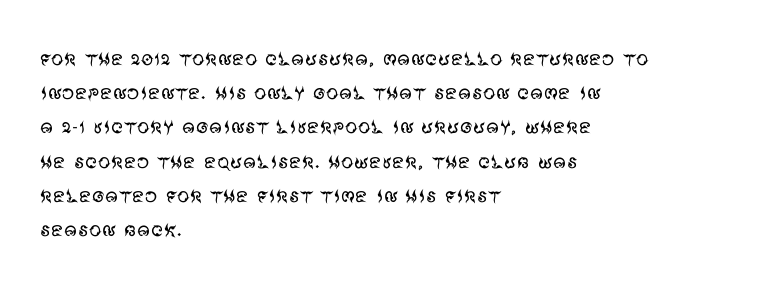
The area under the type is left untouched. A roman cut, with each character standing at attention. Observe the ordinary spacing: letters are neighbours, not strangers. Notice how the passage keeps a crisp vertical edge on the left only.
